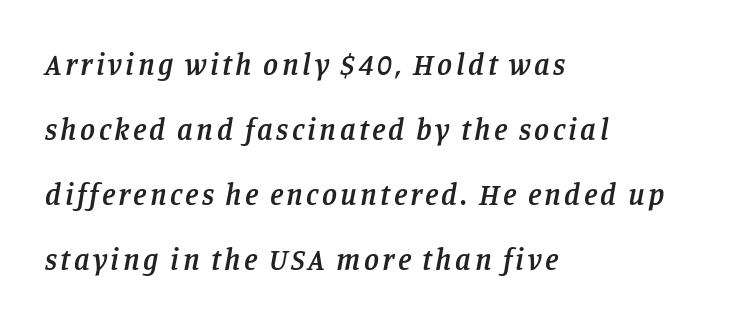
Does the lettering tilt? It does — this is italic. Think of a printed novel: that variable character pitch is what you see here. In terms of weight, the rendering is demibold, just under bold. Quick note: underline off. Classification — serif. A student would call this left alignment; a typographer would say flush left, rag right.
